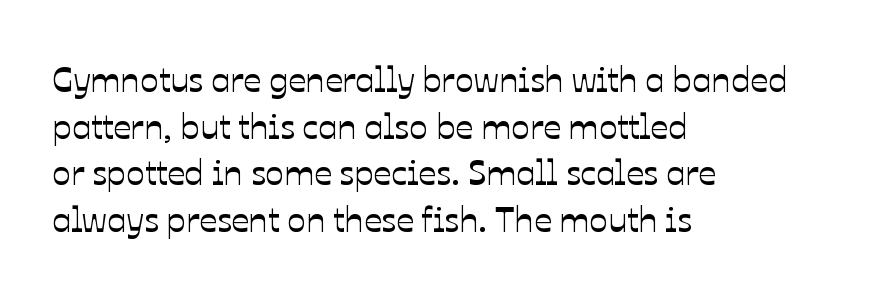
The image shows 35 px text type, upright; set left-aligned, normal line spacing (1.33x), normal letter spacing, not underlined; low stroke contrast and a medium x-height.
